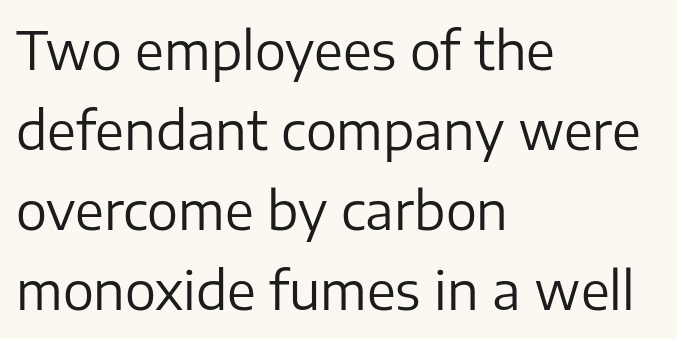
{"serif": "no", "italic": "no", "bold": "no", "weight": "regular", "width": "normal", "stroke_contrast": "low", "x_height": "medium", "monospaced": "no", "underline": "no", "align": "left", "line_spacing": "normal", "line_spacing_ratio": 1.54, "letter_spacing": "normal", "letter_spacing_em": 0.0, "glyph_px": 52}
